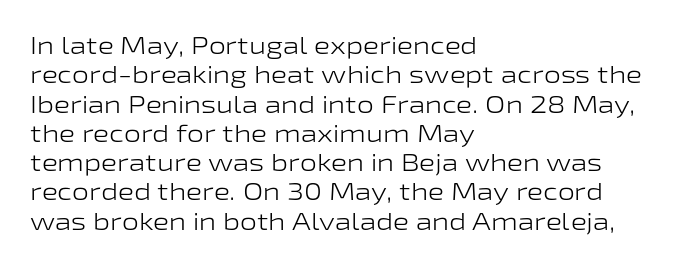
{"italic": "no", "bold": "no", "underline": "no", "align": "left", "line_spacing_ratio": 1.22, "letter_spacing": "normal", "letter_spacing_em": 0.0, "glyph_px": 24}
